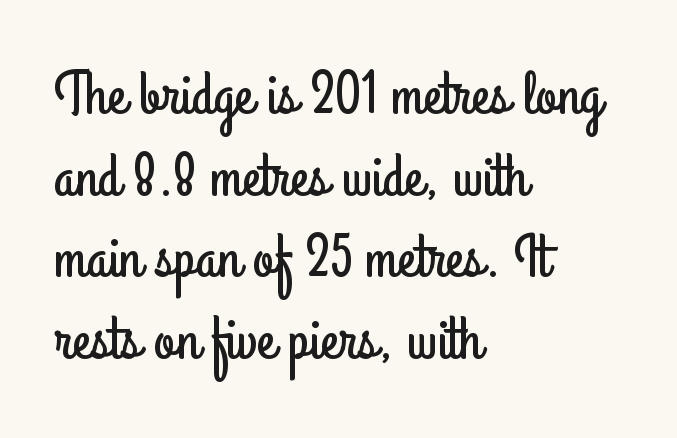
{"serif": "no", "width": "condensed", "stroke_contrast": "low", "x_height": "small", "monospaced": "no", "underline": "no", "align": "left", "line_spacing": "normal", "line_spacing_ratio": 1.34, "letter_spacing": "normal", "letter_spacing_em": 0.0, "glyph_px": 61}
